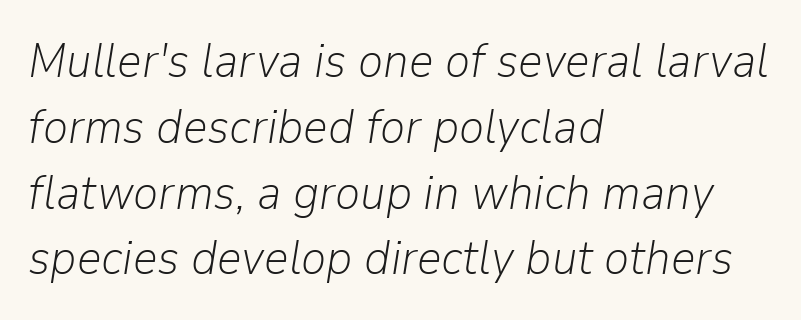
{"italic": "yes", "lean": "right", "slant_degrees": 9, "bold": "no", "weight": "light", "width": "normal", "stroke_contrast": "low", "x_height": "medium", "monospaced": "no", "underline": "no", "align": "left", "line_spacing": "normal", "line_spacing_ratio": 1.37, "letter_spacing": "normal", "letter_spacing_em": 0.0, "glyph_px": 48}
